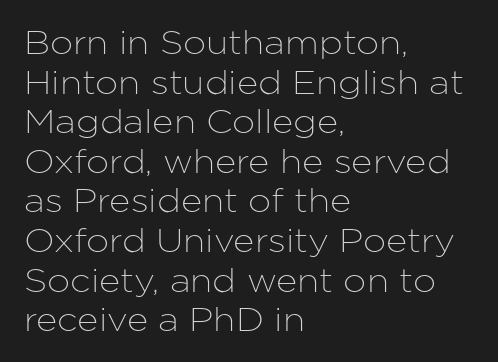
The image shows 33 px sans-serif type, upright; set left-aligned, line spacing 1.2x, normal letter spacing, not underlined; low stroke contrast and a medium x-height.
